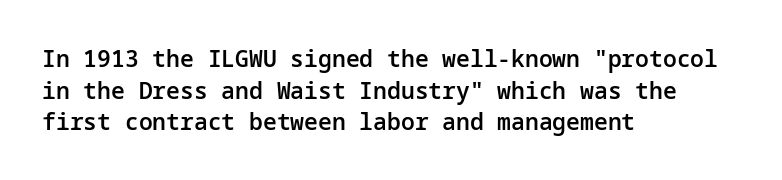
The image shows 23 px text type, upright; set left-aligned, normal line spacing (1.37x), normal letter spacing, not underlined.
